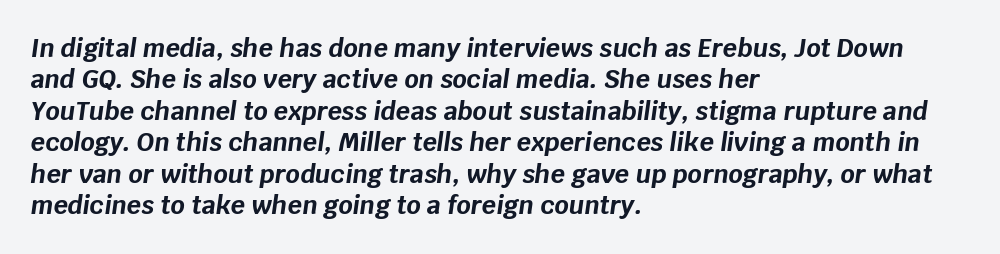
In terms of posture, this sample is oblique. Interline gaps are of average width in this sample. The setting favours the left margin, as ordinary paragraphs usually do. Nobody drew a line under any word here. Chunky letters — that's bold for sure.
